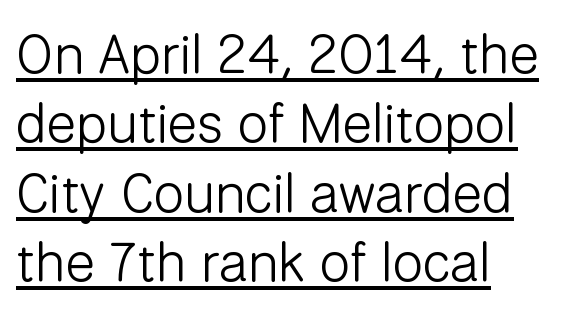
The image shows 55 px light sans-serif type, upright; set left-aligned, normal line spacing (1.26x), normal letter spacing, underlined; low stroke contrast and a medium x-height.
